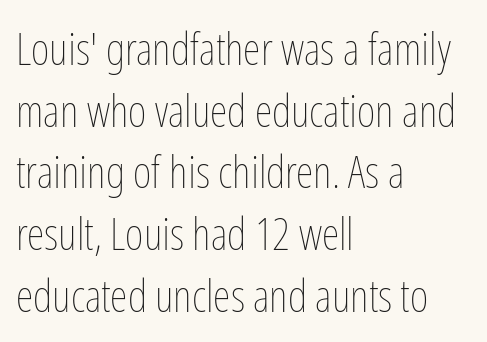
The image shows 45 px thin, condensed type, upright; set left-aligned, normal line spacing (1.37x), normal letter spacing, not underlined; low stroke contrast and a medium x-height.
